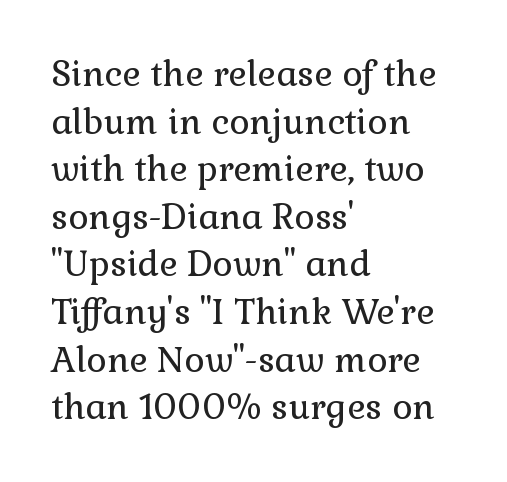
{"serif": "yes", "italic": "no", "bold": "no", "weight": "regular", "width": "normal", "x_height": "medium", "monospaced": "no", "underline": "no", "align": "left", "line_spacing": "normal", "line_spacing_ratio": 1.36, "letter_spacing": "normal", "letter_spacing_em": 0.0, "glyph_px": 35}
